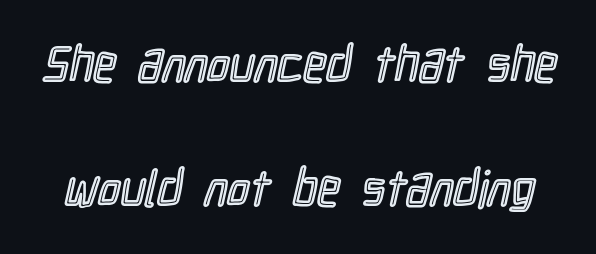
Q: Is the text italic (slanted)? A: Yes.
Q: Is the text underlined? A: No.
Q: Is the spacing between letters normal or unusually wide? A: Normal.
Q: Is the spacing between lines tight, normal or loose? A: Loose.
Q: Width (condensed, normal, or wide)? A: Condensed.
Q: x-height? A: Medium.
Q: Monospaced? A: No.
